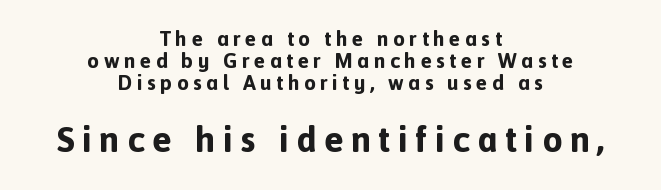
The image shows 36 px bold sans-serif type, upright; set centered, tight line spacing (1.04x), unusually wide letter spacing (+0.21 em), not underlined; the second (bottom) block is 1.71x larger; a medium x-height.
